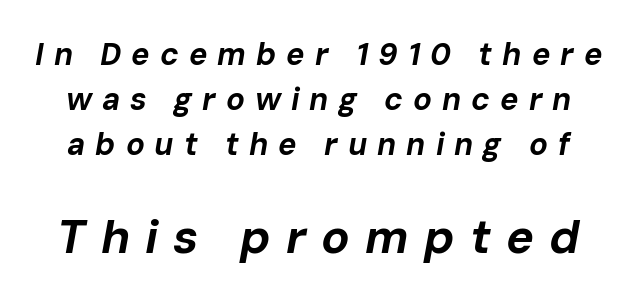
{"italic": "yes", "lean": "right", "slant_degrees": 10, "bold": "yes", "weight": "bold", "width": "normal", "stroke_contrast": "low", "x_height": "medium", "monospaced": "no", "underline": "no", "line_spacing": "normal", "line_spacing_ratio": 1.45, "letter_spacing": "wide", "letter_spacing_em": 0.32, "larger_block": "second", "size_ratio": 1.52, "glyph_px": 47}
